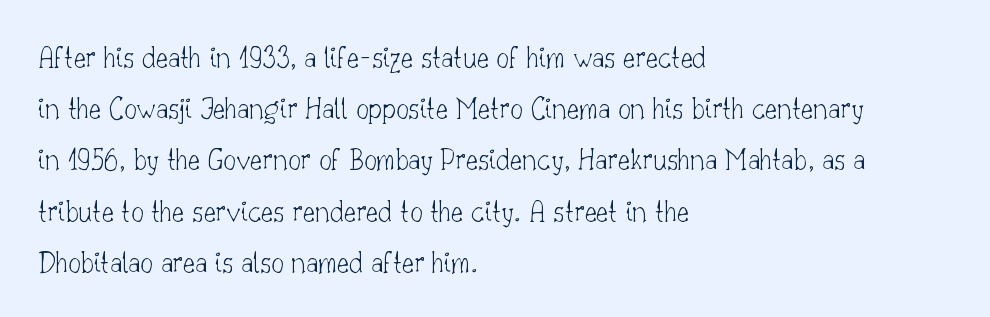
{"serif": "yes", "italic": "no", "bold": "no", "weight": "thin", "width": "normal", "stroke_contrast": "low", "x_height": "small", "monospaced": "no", "underline": "no", "align": "left", "line_spacing": "normal", "line_spacing_ratio": 1.6, "letter_spacing": "normal", "letter_spacing_em": 0.0, "glyph_px": 32}
